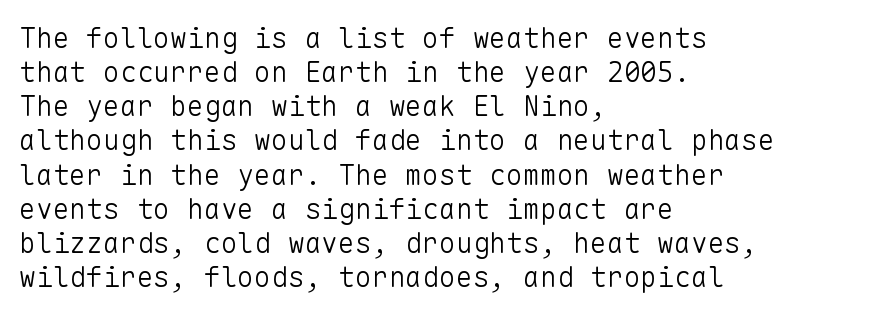
{"serif": "no", "italic": "no", "bold": "no", "weight": "light", "width": "normal", "stroke_contrast": "low", "x_height": "medium", "monospaced": "yes", "underline": "no", "align": "left", "line_spacing_ratio": 1.22, "letter_spacing": "normal", "letter_spacing_em": 0.0, "glyph_px": 28}
